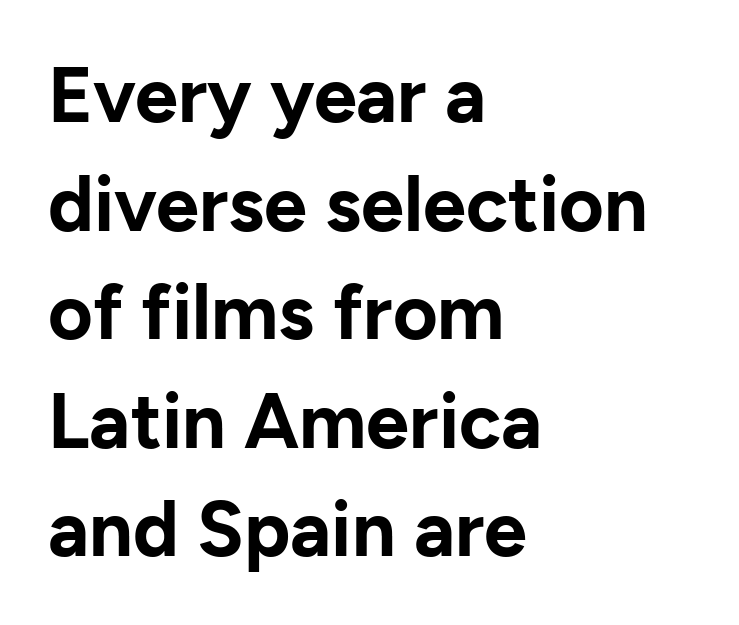
The image shows 77 px bold sans-serif type, upright; set left-aligned, normal line spacing (1.41x), normal letter spacing, not underlined; low stroke contrast and a medium x-height.
